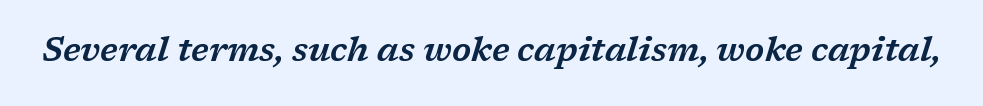
Q: Is the text italic (slanted)? A: Yes, it leans right by about 17 degrees.
Q: Is the typeface a serif or a sans-serif typeface? A: Serif.
Q: Is the text underlined? A: No.
Q: Is the spacing between letters normal or unusually wide? A: Normal.
Q: Width (condensed, normal, or wide)? A: Wide.
Q: Stroke contrast? A: Low.
Q: x-height? A: Medium.
Q: Monospaced? A: No.
